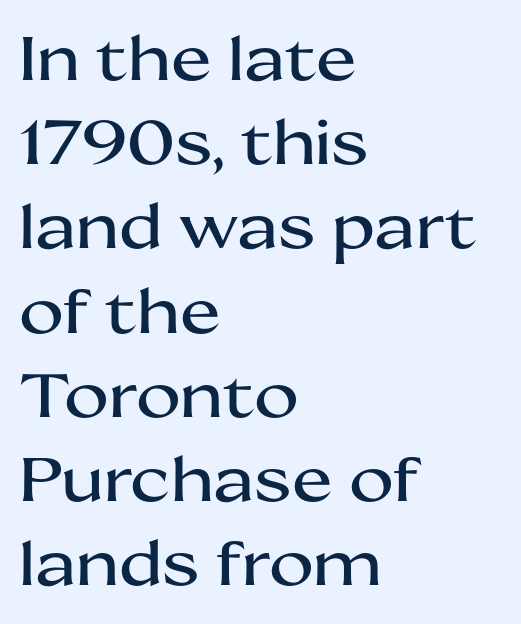
The image shows 61 px wide type, upright; set left-aligned, normal line spacing (1.38x), normal letter spacing, not underlined; medium stroke contrast and a medium x-height.
